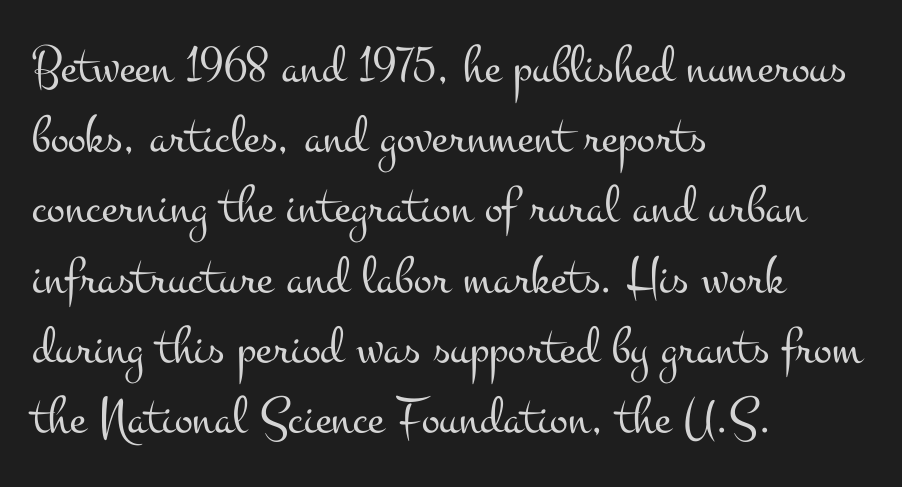
The image shows 54 px light, wide serif type; set left-aligned, normal line spacing (1.3x), normal letter spacing, not underlined; medium stroke contrast and a small x-height.
